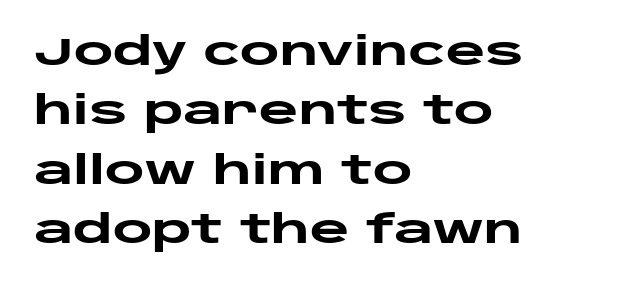
{"serif": "no", "italic": "no", "bold": "yes", "weight": "heavy", "width": "wide", "stroke_contrast": "low", "x_height": "large", "monospaced": "no", "underline": "no", "align": "left", "line_spacing": "normal", "line_spacing_ratio": 1.56, "letter_spacing": "normal", "letter_spacing_em": 0.0, "glyph_px": 38}
